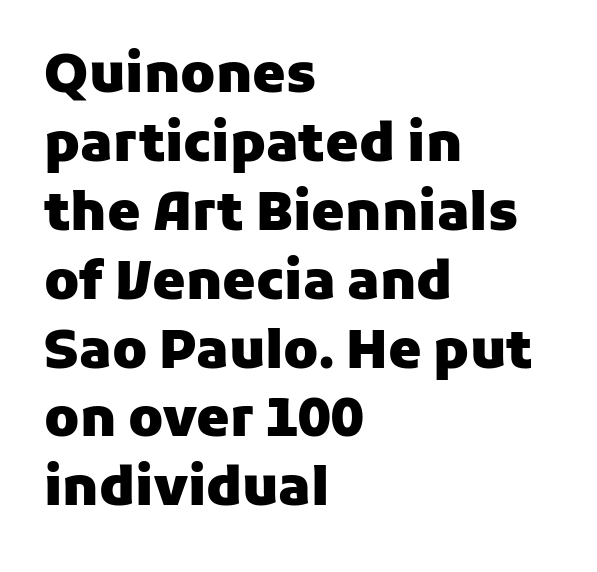
{"serif": "no", "italic": "no", "bold": "yes", "weight": "heavy", "width": "normal", "stroke_contrast": "low", "x_height": "medium", "monospaced": "no", "underline": "no", "align": "left", "line_spacing": "normal", "line_spacing_ratio": 1.3, "letter_spacing": "normal", "letter_spacing_em": 0.0, "glyph_px": 53}
